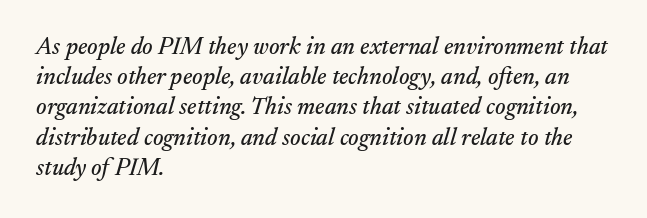
{"italic": "yes", "lean": "right", "slant_degrees": 17, "underline": "no", "align": "left", "line_spacing": "normal", "line_spacing_ratio": 1.26, "letter_spacing": "normal", "letter_spacing_em": 0.0, "glyph_px": 24}
